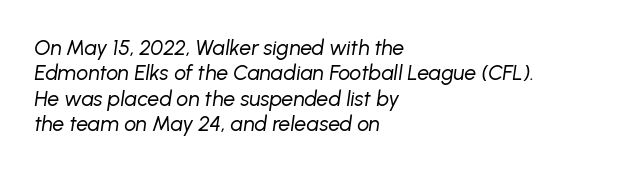
{"italic": "yes", "lean": "right", "slant_degrees": 8, "bold": "no", "underline": "no", "align": "left", "line_spacing_ratio": 1.21, "letter_spacing": "normal", "letter_spacing_em": 0.0, "glyph_px": 21}
